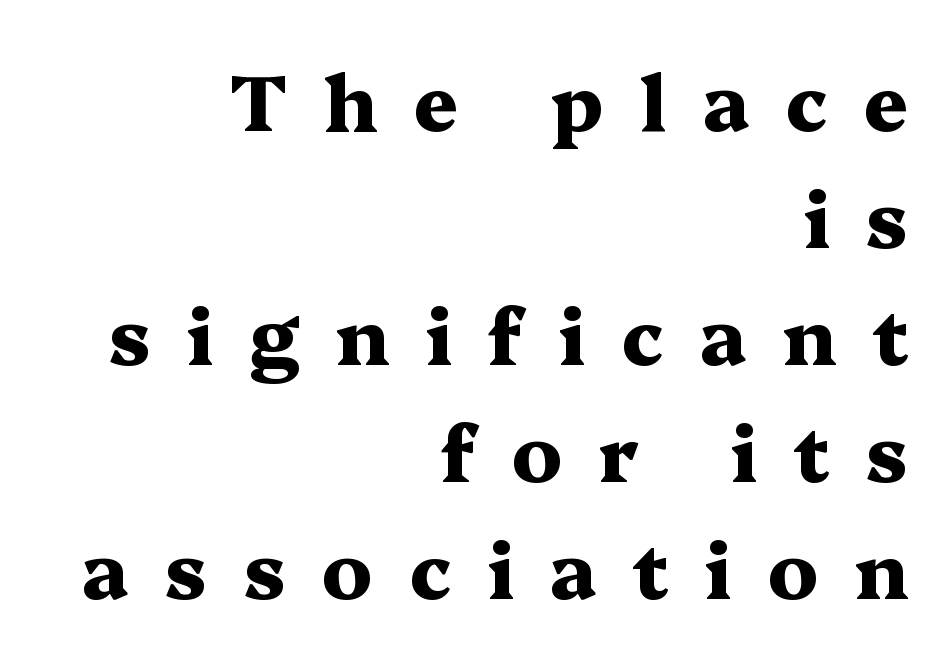
{"serif": "yes", "italic": "no", "bold": "yes", "weight": "heavy", "width": "wide", "stroke_contrast": "medium", "x_height": "medium", "monospaced": "no", "underline": "no", "align": "right", "line_spacing": "normal", "line_spacing_ratio": 1.5, "letter_spacing": "wide", "letter_spacing_em": 0.46, "glyph_px": 78}
